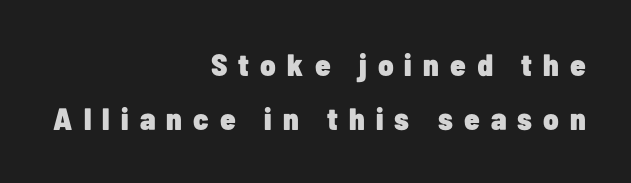
Is there any slant? The stems are plumb. Caption: expanded tracking, letters set apart. Nobody drew a line under any word here. This sample has the flowing, uneven cadence of proportional lettering. Does the type have serifs? No, each stem ends abruptly.
